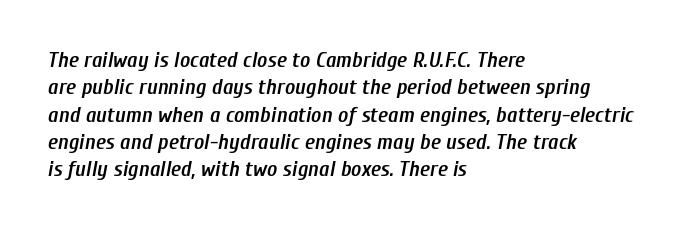
Q: Is the text bold? A: Semi-bold.
Q: Is the text italic (slanted)? A: Yes, it leans right by about 10 degrees.
Q: Is the text underlined? A: No.
Q: How is the paragraph aligned? A: Left-aligned.
Q: Is the spacing between letters normal or unusually wide? A: Normal.
